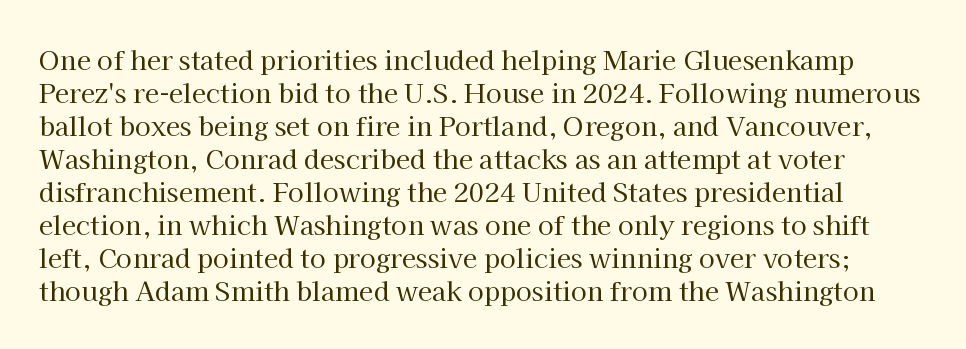
{"italic": "no", "bold": "no", "underline": "no", "line_spacing": "normal", "line_spacing_ratio": 1.27, "letter_spacing": "normal", "letter_spacing_em": 0.0, "glyph_px": 26}
